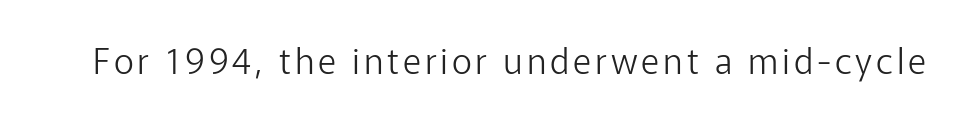
The font is comparable to plain body text, perhaps lighter. Descenders hang freely into open space. The text was rendered using a sans face with plain stroke endings. Character widths vary here, with narrow letters taking less room than wide ones.
